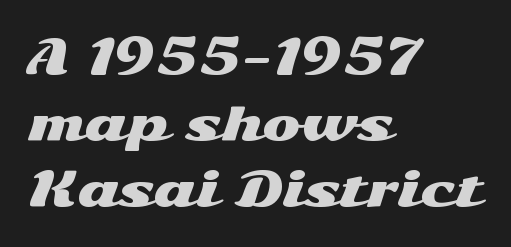
The rendering uses a moderate line-height, typical for paragraphs. Do the characters align in a grid? No, the font is proportional. Horizontal alignment here is leftward, the default for most running prose. Descender tails drop into unmarked territory.
